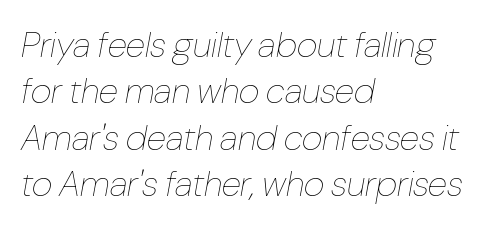
Successive baselines arrive at the customary interval. Quick note: underline off. The tracking reads as untouched default to a designer's eye. Casual observation: everything's shoved over to the left. The rendering uses natural spacing where letterforms have individual widths.
